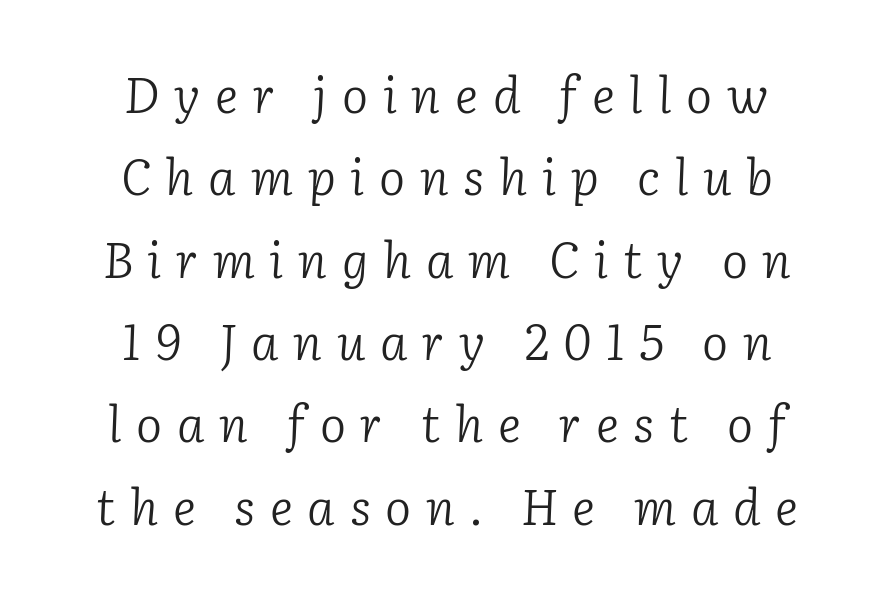
Looks like regular typesetting: each glyph gets only the width it needs. The rag falls on both sides of this text block equally. Honestly, the row spacing looks completely unremarkable. The passage shown is not underscored anywhere. Unbolded letterforms with no extra heft. Italic? Definitely — the glyphs are oblique.
